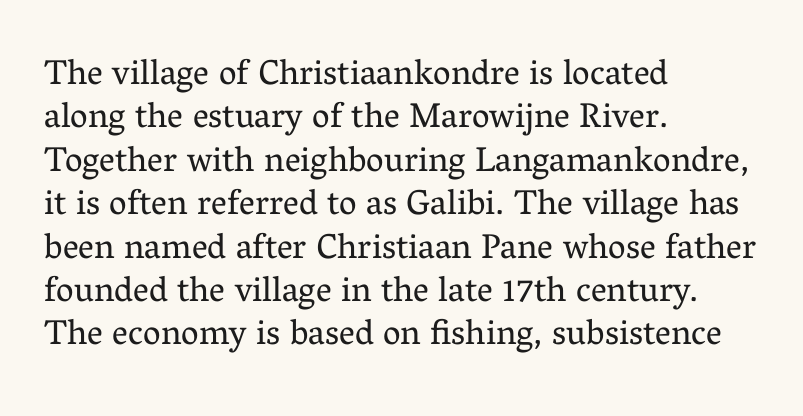
The image shows 35 px regular-weight serif type, upright; set left-aligned, line spacing 1.24x, normal letter spacing, not underlined; medium stroke contrast and a medium x-height.
